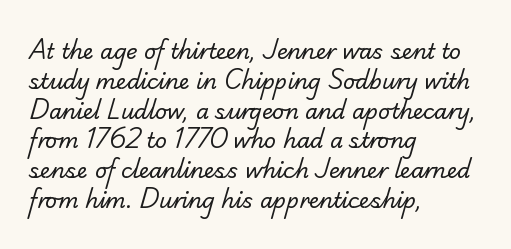
The image shows 21 px text type; set left-aligned, normal line spacing (1.42x), normal letter spacing, not underlined.
